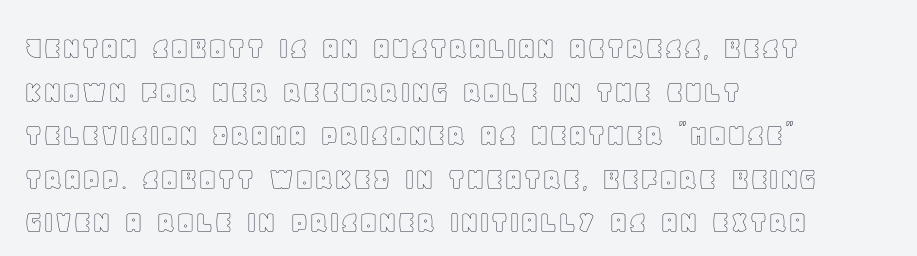
{"italic": "no", "width": "normal", "x_height": "large", "monospaced": "no", "underline": "no", "align": "left", "line_spacing": "normal", "line_spacing_ratio": 1.32, "letter_spacing": "normal", "letter_spacing_em": 0.0, "glyph_px": 33}
